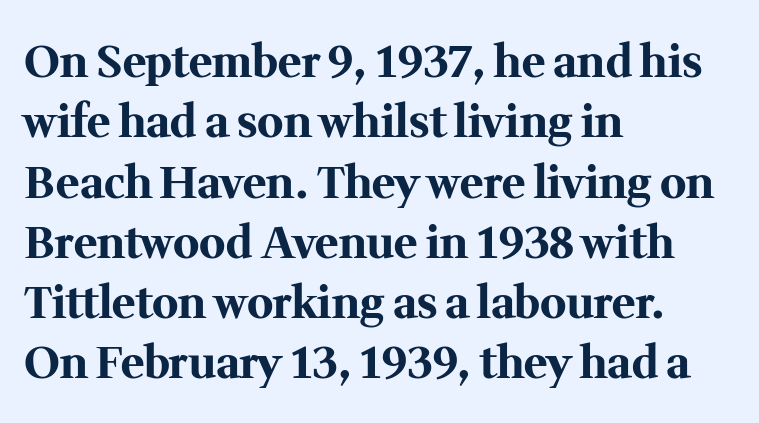
Q: Is the text bold? A: Yes.
Q: Is the text italic (slanted)? A: No, it is upright.
Q: Is the typeface a serif or a sans-serif typeface? A: Serif.
Q: Is the text underlined? A: No.
Q: How is the paragraph aligned? A: Left-aligned.
Q: Is the spacing between letters normal or unusually wide? A: Normal.
Q: Is the spacing between lines tight, normal or loose? A: Normal.
Q: Width (condensed, normal, or wide)? A: Normal.
Q: Stroke contrast? A: Medium.
Q: x-height? A: Medium.
Q: Monospaced? A: No.
